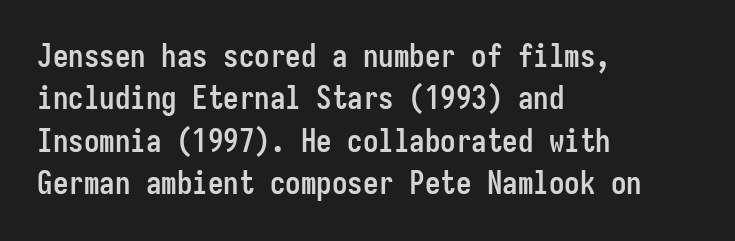
Q: Is the text bold? A: Yes.
Q: Is the text italic (slanted)? A: No, it is upright.
Q: Is the typeface a serif or a sans-serif typeface? A: Sans-serif.
Q: Is the text underlined? A: No.
Q: How is the paragraph aligned? A: Left-aligned.
Q: Is the spacing between letters normal or unusually wide? A: Normal.
Q: Is the spacing between lines tight, normal or loose? A: Normal.
Q: Width (condensed, normal, or wide)? A: Condensed.
Q: Stroke contrast? A: Low.
Q: x-height? A: Medium.
Q: Monospaced? A: Yes.
